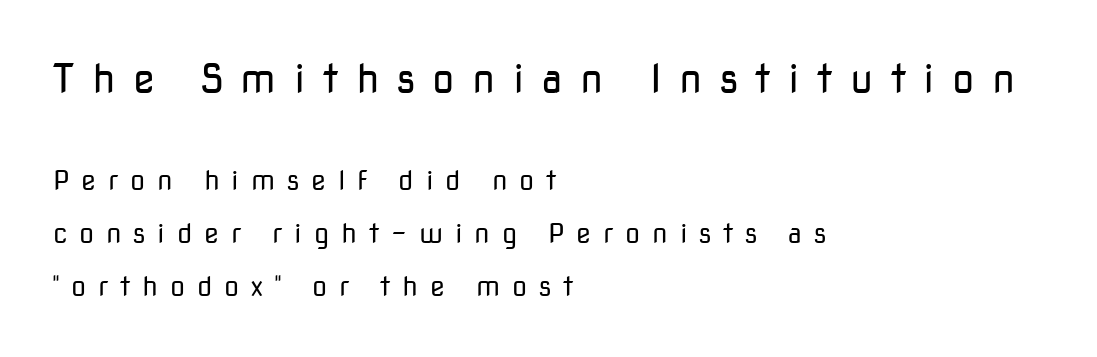
Leading: increased. Letters rest on an invisible, unmarked baseline. Each letter keeps its own natural width here, so spacing adapts to shape. You can tell it's not italic because the verticals are truly vertical.
